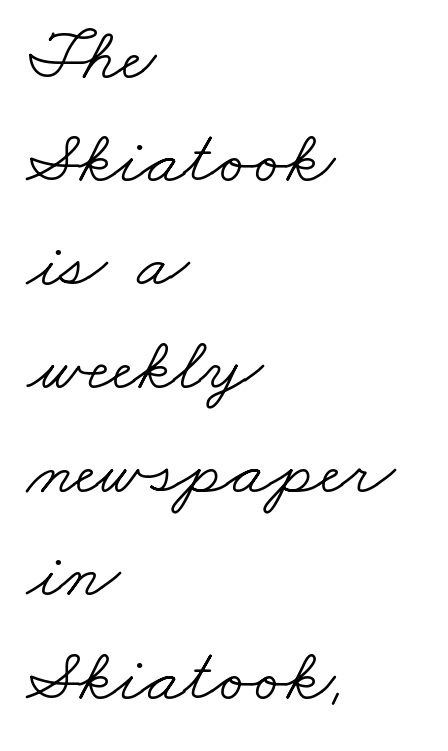
{"serif": "yes", "bold": "no", "weight": "light", "width": "wide", "stroke_contrast": "low", "x_height": "small", "monospaced": "no", "underline": "no", "align": "left", "line_spacing": "normal", "line_spacing_ratio": 1.38, "letter_spacing": "normal", "letter_spacing_em": 0.0, "glyph_px": 75}
